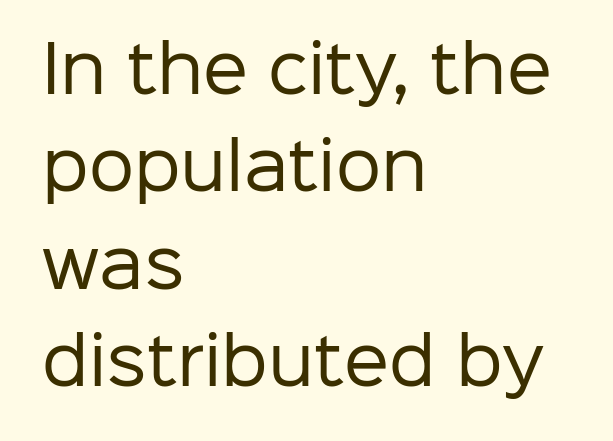
{"serif": "no", "italic": "no", "bold": "no", "weight": "regular", "width": "normal", "stroke_contrast": "low", "x_height": "medium", "monospaced": "no", "underline": "no", "align": "left", "line_spacing": "normal", "line_spacing_ratio": 1.52, "letter_spacing": "normal", "letter_spacing_em": 0.0, "glyph_px": 64}
